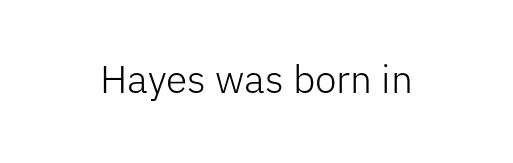
Q: Is the text bold? A: No.
Q: Is the text italic (slanted)? A: No, it is upright.
Q: Is the typeface a serif or a sans-serif typeface? A: Sans-serif.
Q: Is the text underlined? A: No.
Q: Is the spacing between letters normal or unusually wide? A: Normal.
Q: Width (condensed, normal, or wide)? A: Normal.
Q: Stroke contrast? A: Low.
Q: x-height? A: Medium.
Q: Monospaced? A: No.
